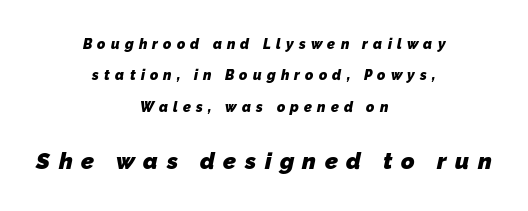
You could only call the tracking loose — the letters float apart. Look at the stroke-to-counter ratio: heavy, a bold. Note: smaller setting up top, larger setting below. These lines are centered, leaving both edges ragged. Words float on clear page, feet unadorned. Widely set lines give the paragraph a tall, airy silhouette.
